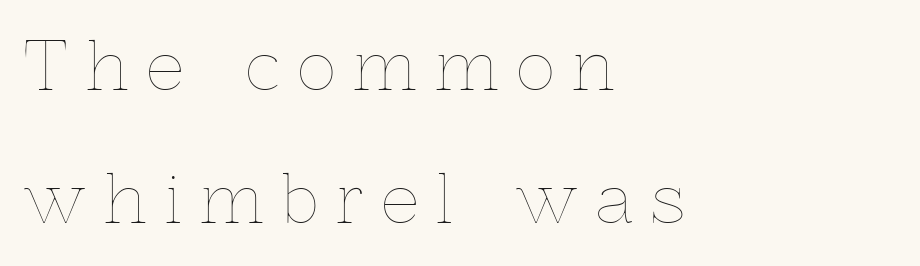
Italic? Not at all — the glyphs are vertical. Is this a fixed-width face? No — the glyphs have proportional, varying widths. Teacher's note: observe the even left margin — that is flush-left alignment. Only glyphs here, with clear space below each row. The letters look calm and open, with moderate or lighter stems.
